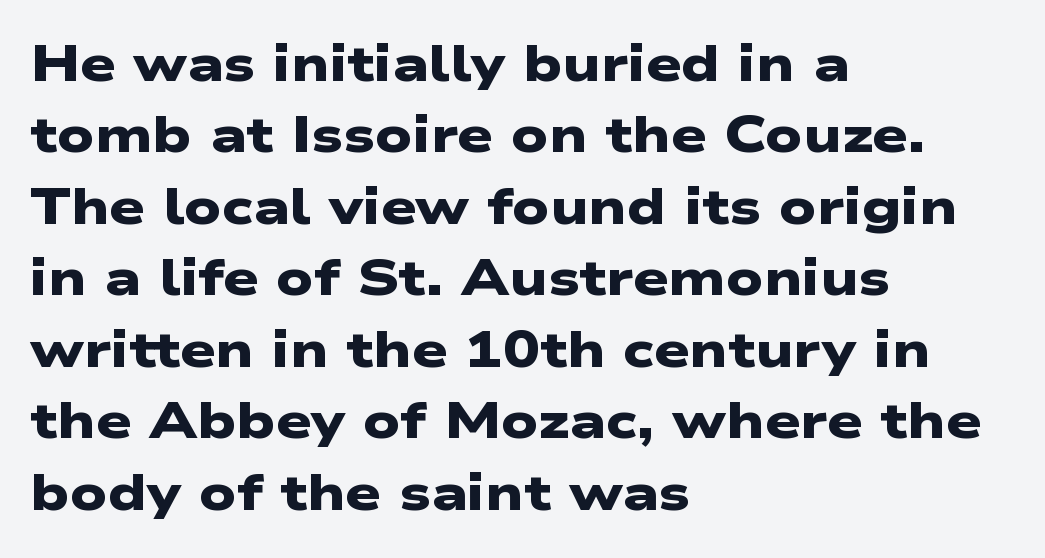
{"serif": "no", "bold": "yes", "weight": "heavy", "width": "wide", "stroke_contrast": "low", "x_height": "medium", "monospaced": "no", "underline": "no", "align": "left", "line_spacing": "normal", "line_spacing_ratio": 1.43, "letter_spacing": "normal", "letter_spacing_em": 0.0, "glyph_px": 50}
